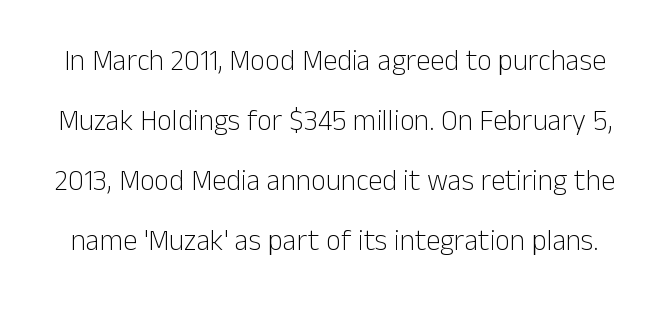
The image shows 29 px light sans-serif type, upright; set loose line spacing (2.07x), normal letter spacing, not underlined; low stroke contrast and a medium x-height.
